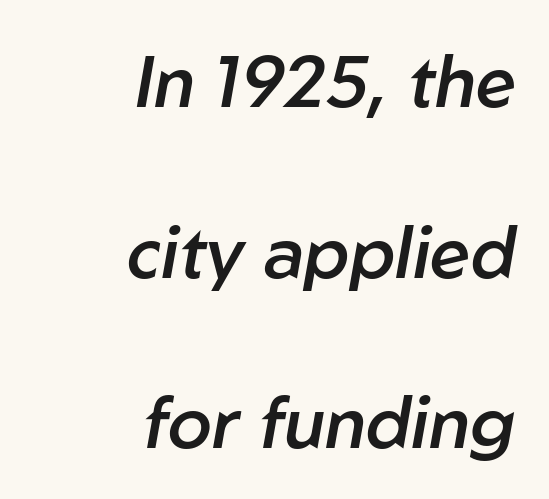
{"italic": "yes", "lean": "right", "slant_degrees": 10, "bold": "semi", "weight": "semibold", "width": "normal", "stroke_contrast": "low", "x_height": "medium", "monospaced": "no", "underline": "no", "align": "right", "line_spacing": "loose", "line_spacing_ratio": 2.37, "letter_spacing": "normal", "letter_spacing_em": 0.0, "glyph_px": 72}
